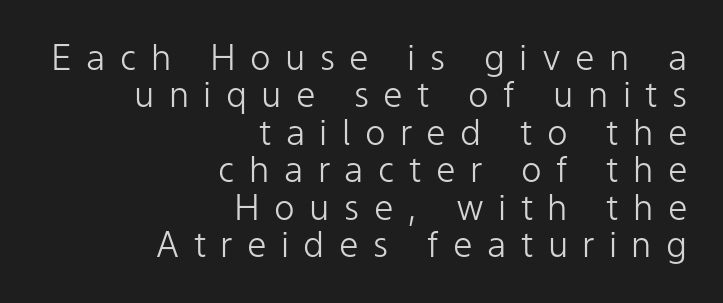
{"serif": "no", "italic": "no", "bold": "no", "weight": "light", "width": "normal", "stroke_contrast": "low", "x_height": "medium", "monospaced": "no", "underline": "no", "align": "right", "line_spacing": "tight", "line_spacing_ratio": 1.07, "letter_spacing": "wide", "letter_spacing_em": 0.41, "glyph_px": 35}
